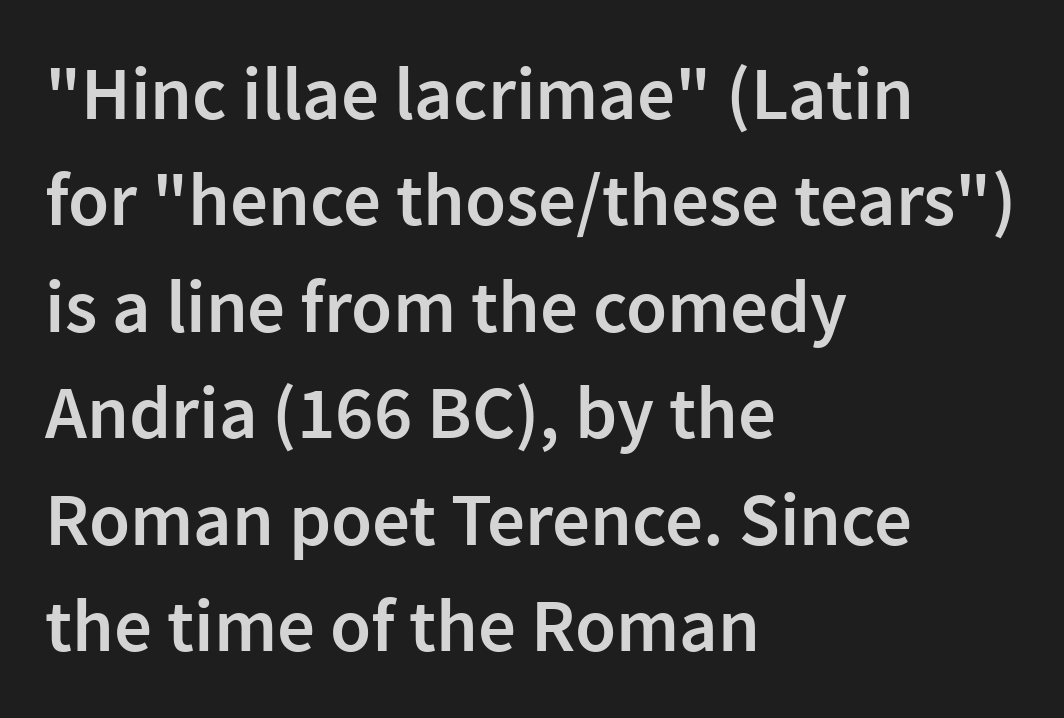
Q: Is the text bold? A: Semi-bold.
Q: Is the text italic (slanted)? A: No, it is upright.
Q: Is the typeface a serif or a sans-serif typeface? A: Sans-serif.
Q: Is the text underlined? A: No.
Q: How is the paragraph aligned? A: Left-aligned.
Q: Is the spacing between letters normal or unusually wide? A: Normal.
Q: Is the spacing between lines tight, normal or loose? A: Normal.
Q: Width (condensed, normal, or wide)? A: Normal.
Q: x-height? A: Medium.
Q: Monospaced? A: No.
